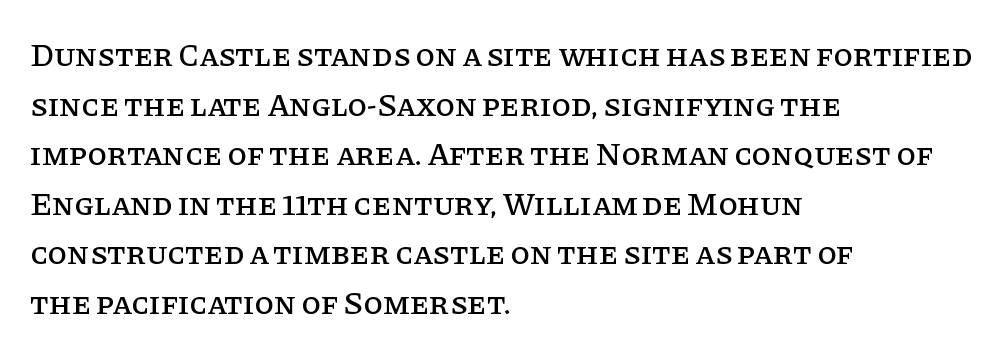
Q: Is the text italic (slanted)? A: No, it is upright.
Q: Is the typeface a serif or a sans-serif typeface? A: Serif.
Q: Is the text underlined? A: No.
Q: How is the paragraph aligned? A: Left-aligned.
Q: Is the spacing between letters normal or unusually wide? A: Normal.
Q: Is the spacing between lines tight, normal or loose? A: Normal.
Q: Width (condensed, normal, or wide)? A: Normal.
Q: Stroke contrast? A: Low.
Q: x-height? A: Large.
Q: Monospaced? A: No.
